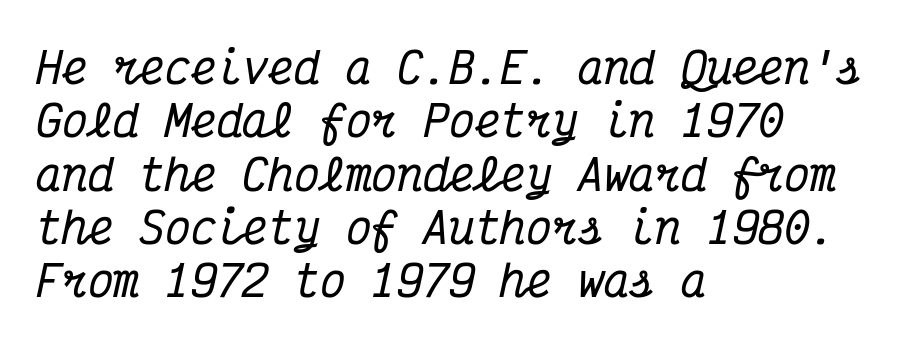
Yep, those are serifs on the letters. The compositor pushed each line to the left boundary. Each letter, wide or thin by design, is forced into the same width here. Lines of text with bare space underneath.
